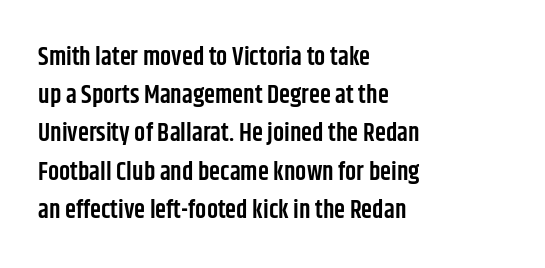
Q: Is the text bold? A: Semi-bold.
Q: Is the text italic (slanted)? A: No, it is upright.
Q: Is the text underlined? A: No.
Q: How is the paragraph aligned? A: Left-aligned.
Q: Is the spacing between letters normal or unusually wide? A: Normal.
Q: Is the spacing between lines tight, normal or loose? A: Normal.
